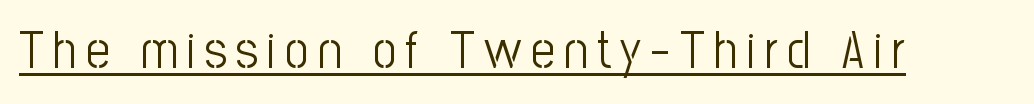
Q: Is the text bold? A: No.
Q: Is the text italic (slanted)? A: No, it is upright.
Q: Is the typeface a serif or a sans-serif typeface? A: Sans-serif.
Q: Is the text underlined? A: Yes.
Q: Width (condensed, normal, or wide)? A: Condensed.
Q: Stroke contrast? A: Low.
Q: x-height? A: Medium.
Q: Monospaced? A: No.
